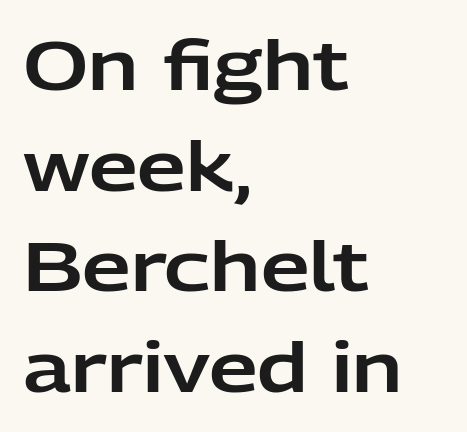
Q: Is the text italic (slanted)? A: No, it is upright.
Q: Is the typeface a serif or a sans-serif typeface? A: Sans-serif.
Q: Is the text underlined? A: No.
Q: How is the paragraph aligned? A: Left-aligned.
Q: Is the spacing between letters normal or unusually wide? A: Normal.
Q: Is the spacing between lines tight, normal or loose? A: Normal.
Q: Width (condensed, normal, or wide)? A: Normal.
Q: Stroke contrast? A: Low.
Q: x-height? A: Medium.
Q: Monospaced? A: No.
